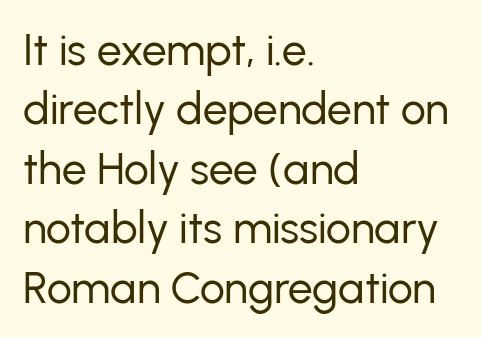
{"serif": "no", "italic": "no", "bold": "no", "weight": "regular", "width": "normal", "stroke_contrast": "low", "x_height": "medium", "monospaced": "no", "underline": "no", "align": "left", "line_spacing": "normal", "line_spacing_ratio": 1.35, "letter_spacing": "normal", "letter_spacing_em": 0.0, "glyph_px": 44}
